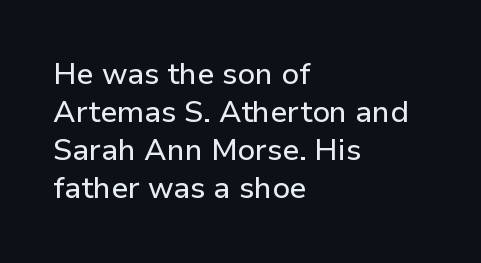
Q: Is the text italic (slanted)? A: No, it is upright.
Q: Is the typeface a serif or a sans-serif typeface? A: Sans-serif.
Q: Is the text underlined? A: No.
Q: How is the paragraph aligned? A: Left-aligned.
Q: Is the spacing between letters normal or unusually wide? A: Normal.
Q: Is the spacing between lines tight, normal or loose? A: Normal.
Q: Width (condensed, normal, or wide)? A: Normal.
Q: Stroke contrast? A: Low.
Q: x-height? A: Medium.
Q: Monospaced? A: No.
